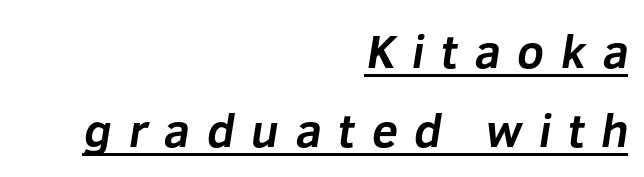
Notice how a bar underscores the lettering throughout. Type style note: lacks serifs. Normally led — the rows are evenly, conventionally spaced. Is the type bold? Yes — the strokes are clearly thick and heavy. In CSS terms this would be text-align: right.
